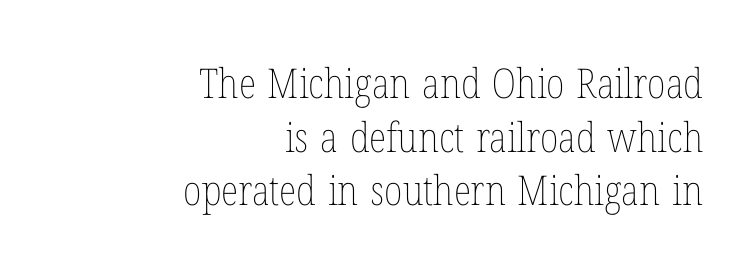
The image shows 41 px thin, condensed type, upright; set right-aligned, normal line spacing (1.31x), normal letter spacing, not underlined; low stroke contrast and a medium x-height.
